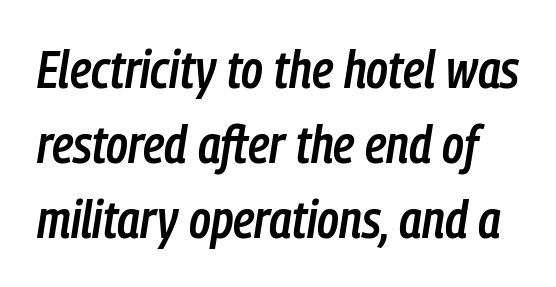
{"italic": "yes", "lean": "right", "slant_degrees": 9, "bold": "semi", "weight": "semibold", "width": "condensed", "stroke_contrast": "low", "x_height": "medium", "monospaced": "no", "underline": "no", "line_spacing": "normal", "line_spacing_ratio": 1.44, "letter_spacing": "normal", "letter_spacing_em": 0.0, "glyph_px": 52}
